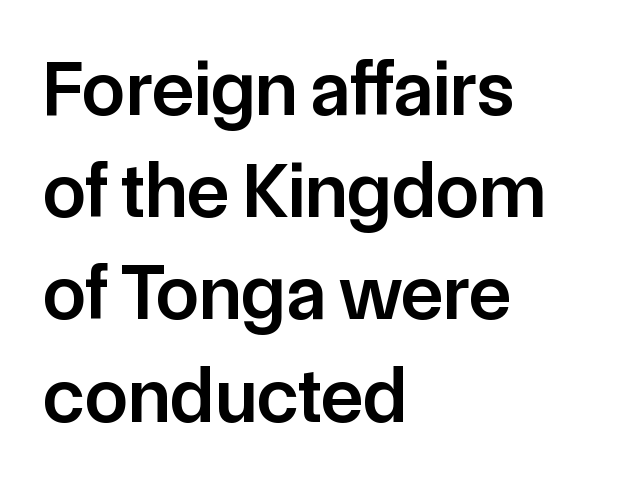
Vertical strokes here are truly vertical. Nope, no serifs anywhere on these letters. This sample uses plain, unmodified letter spacing. Underline: absent. The passage shown is semibold, sitting just below true bold.
